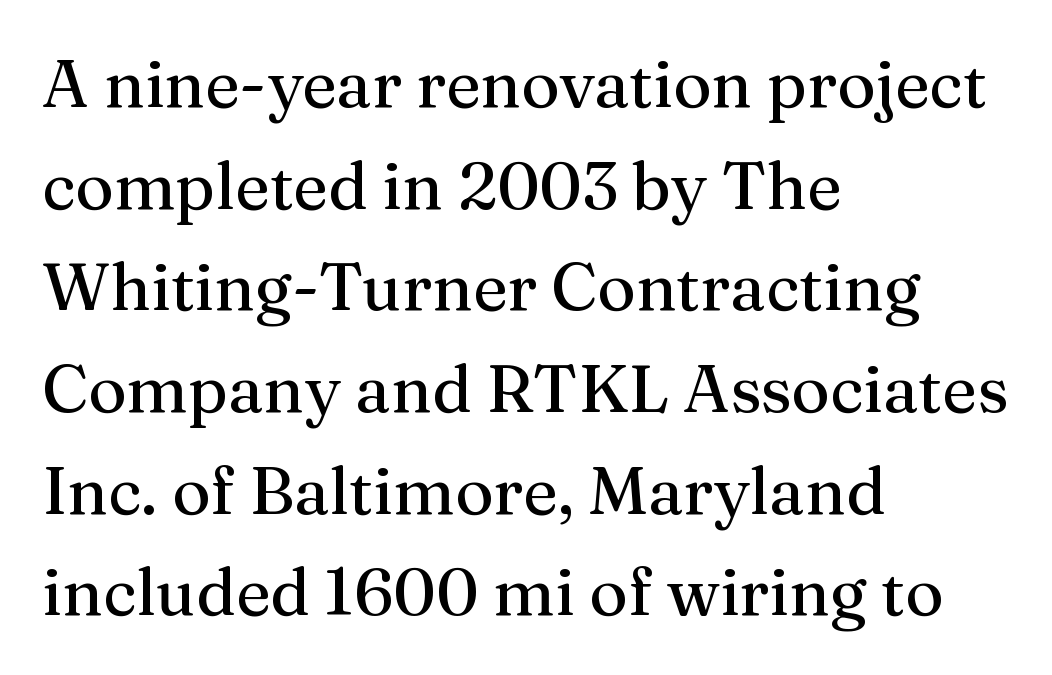
The image shows 66 px serif type, upright; set left-aligned, normal line spacing (1.54x), normal letter spacing, not underlined; medium stroke contrast and a medium x-height.
